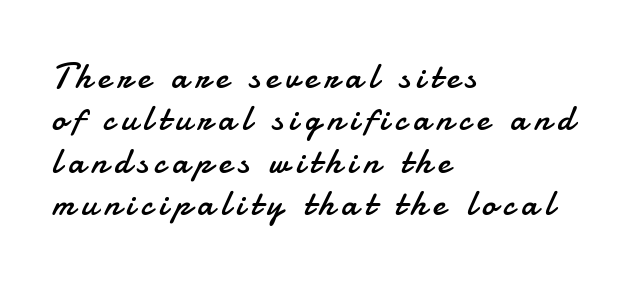
Q: Is the text bold? A: No.
Q: Is the text italic (slanted)? A: Yes.
Q: Is the typeface a serif or a sans-serif typeface? A: Sans-serif.
Q: Is the text underlined? A: No.
Q: How is the paragraph aligned? A: Left-aligned.
Q: Width (condensed, normal, or wide)? A: Normal.
Q: Stroke contrast? A: Low.
Q: x-height? A: Small.
Q: Monospaced? A: No.
